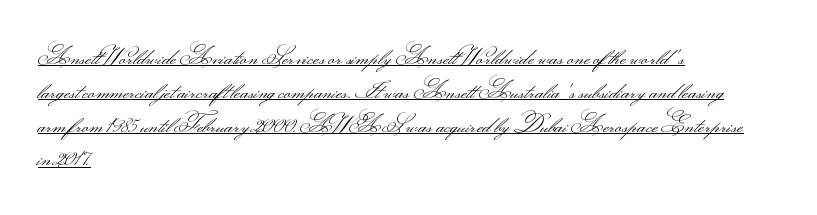
Q: Is the text bold? A: No.
Q: Is the text italic (slanted)? A: Yes.
Q: Is the text underlined? A: Yes.
Q: How is the paragraph aligned? A: Left-aligned.
Q: Is the spacing between letters normal or unusually wide? A: Normal.
Q: Is the spacing between lines tight, normal or loose? A: Normal.
